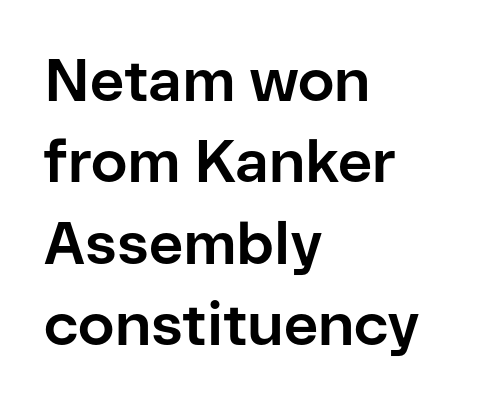
Q: Is the text bold? A: Yes.
Q: Is the text italic (slanted)? A: No, it is upright.
Q: Is the typeface a serif or a sans-serif typeface? A: Sans-serif.
Q: Is the text underlined? A: No.
Q: How is the paragraph aligned? A: Left-aligned.
Q: Is the spacing between letters normal or unusually wide? A: Normal.
Q: Is the spacing between lines tight, normal or loose? A: Normal.
Q: Width (condensed, normal, or wide)? A: Normal.
Q: Stroke contrast? A: Low.
Q: x-height? A: Medium.
Q: Monospaced? A: No.
